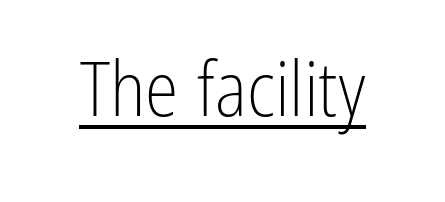
{"serif": "no", "italic": "no", "bold": "no", "weight": "light", "width": "condensed", "stroke_contrast": "low", "x_height": "medium", "monospaced": "no", "underline": "yes", "letter_spacing": "normal", "letter_spacing_em": 0.0, "glyph_px": 76}
